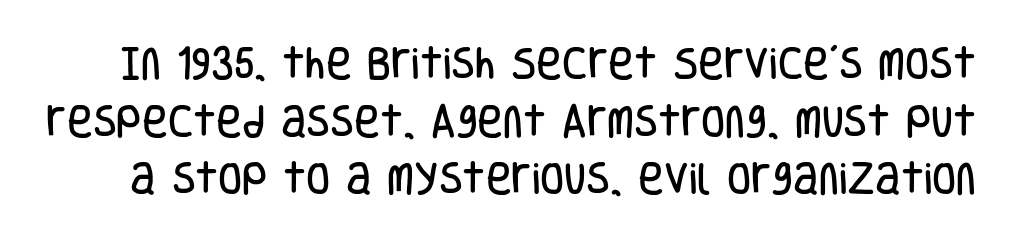
The image shows 35 px condensed sans-serif type, upright; set normal line spacing (1.65x), normal letter spacing, not underlined; low stroke contrast and a large x-height.
